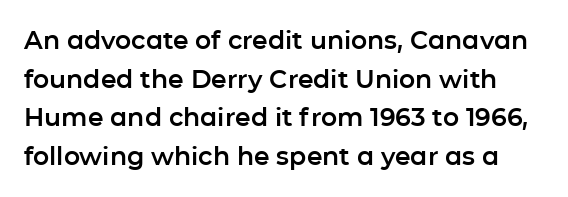
The image shows 25 px text type, upright; set normal line spacing (1.55x), normal letter spacing, not underlined.
